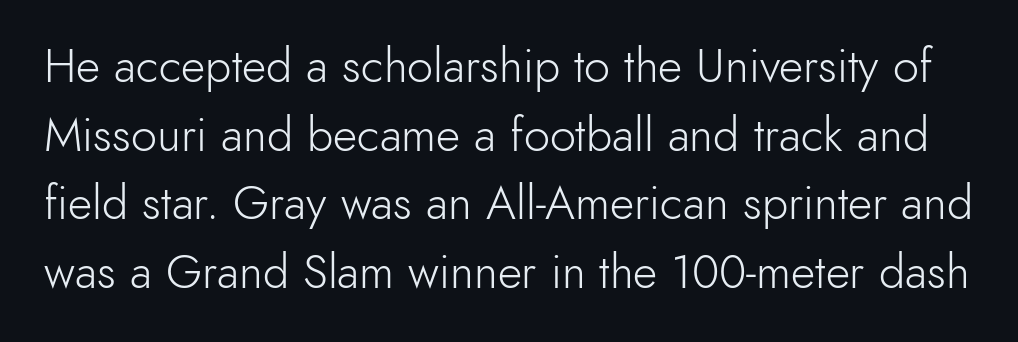
{"serif": "no", "italic": "no", "bold": "no", "weight": "light", "width": "normal", "x_height": "small", "monospaced": "no", "underline": "no", "line_spacing": "normal", "line_spacing_ratio": 1.46, "letter_spacing": "normal", "letter_spacing_em": 0.0, "glyph_px": 47}
